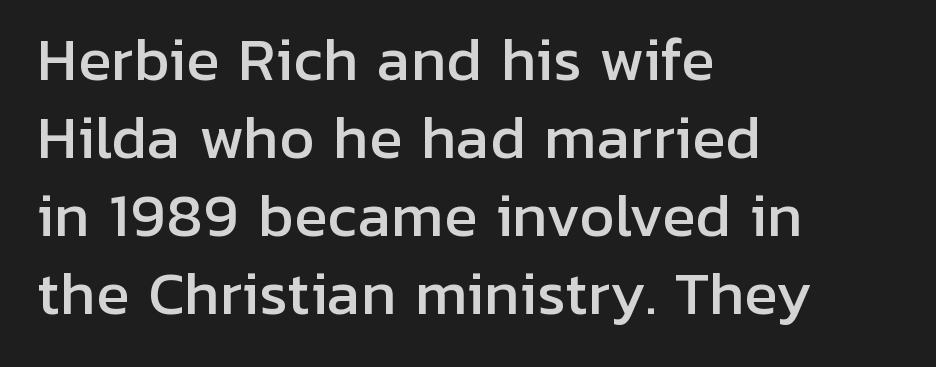
Honestly, the row spacing looks completely unremarkable. This sample uses a sans-serif face. Every stem runs plumb, perpendicular to the baseline. Looks like regular typesetting: each glyph gets only the width it needs. The space directly below the letters is spotless. The passage is arranged the way most books set body copy — flush left.
